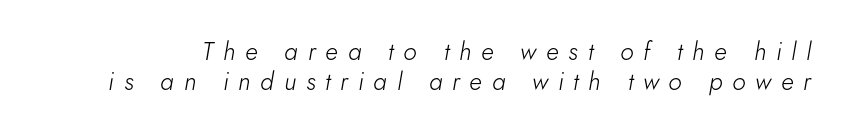
The image shows 25 px text type, italic (leaning right); set line spacing 1.19x, unusually wide letter spacing (+0.39 em), not underlined.
